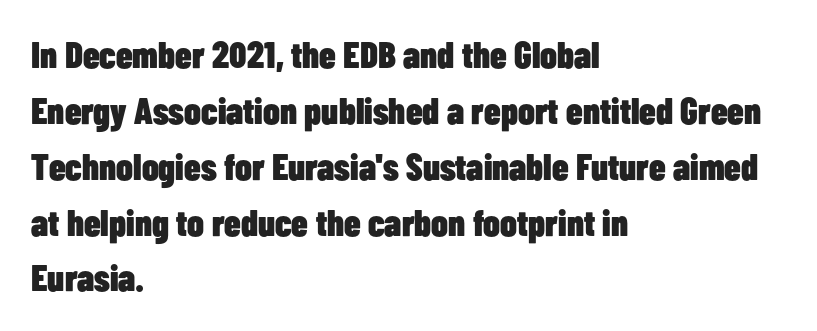
Q: Is the text bold? A: Yes.
Q: Is the text italic (slanted)? A: No, it is upright.
Q: Is the typeface a serif or a sans-serif typeface? A: Sans-serif.
Q: Is the text underlined? A: No.
Q: How is the paragraph aligned? A: Left-aligned.
Q: Is the spacing between letters normal or unusually wide? A: Normal.
Q: Is the spacing between lines tight, normal or loose? A: Normal.
Q: Width (condensed, normal, or wide)? A: Condensed.
Q: Stroke contrast? A: Low.
Q: x-height? A: Medium.
Q: Monospaced? A: No.
